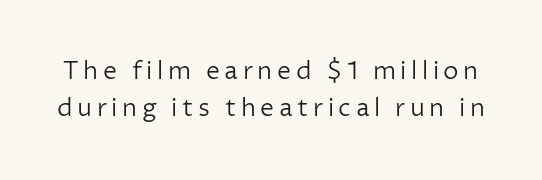
These lines sit exactly where default settings would place them. The strip under each line holds only bare page. The typesetting does not lean heavy: it is not bold. Every character sits straight up, as roman type does.
